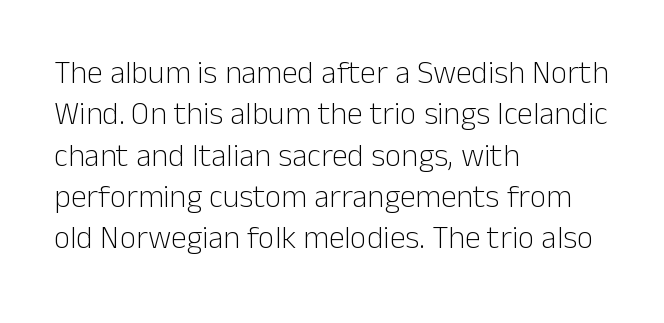
Q: Is the text bold? A: No.
Q: Is the text italic (slanted)? A: No, it is upright.
Q: Is the typeface a serif or a sans-serif typeface? A: Sans-serif.
Q: Is the text underlined? A: No.
Q: How is the paragraph aligned? A: Left-aligned.
Q: Is the spacing between letters normal or unusually wide? A: Normal.
Q: Is the spacing between lines tight, normal or loose? A: Normal.
Q: Width (condensed, normal, or wide)? A: Normal.
Q: Stroke contrast? A: Low.
Q: x-height? A: Medium.
Q: Monospaced? A: No.
